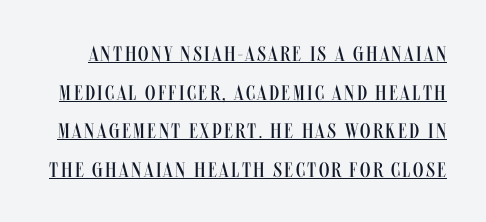
Q: Is the text bold? A: No.
Q: Is the text italic (slanted)? A: No, it is upright.
Q: Is the text underlined? A: Yes.
